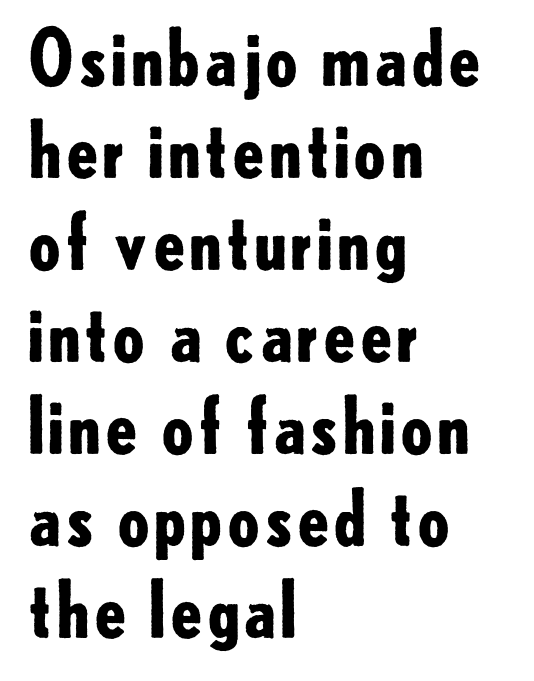
Q: Is the text bold? A: Yes.
Q: Is the text italic (slanted)? A: No, it is upright.
Q: Is the typeface a serif or a sans-serif typeface? A: Sans-serif.
Q: Is the text underlined? A: No.
Q: How is the paragraph aligned? A: Left-aligned.
Q: Is the spacing between letters normal or unusually wide? A: Normal.
Q: Width (condensed, normal, or wide)? A: Normal.
Q: Stroke contrast? A: Low.
Q: x-height? A: Small.
Q: Monospaced? A: No.
